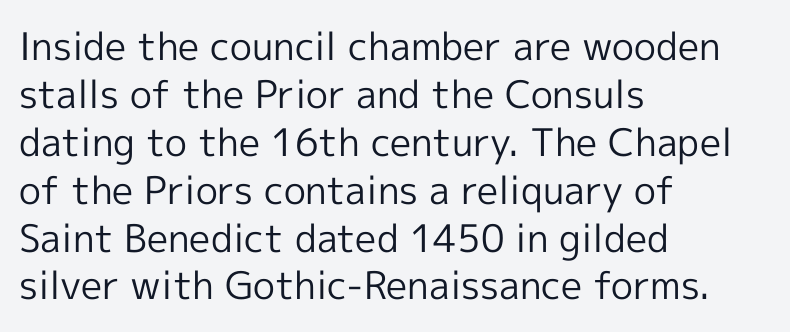
Q: Is the text bold? A: No.
Q: Is the text italic (slanted)? A: No, it is upright.
Q: Is the typeface a serif or a sans-serif typeface? A: Sans-serif.
Q: Is the text underlined? A: No.
Q: How is the paragraph aligned? A: Left-aligned.
Q: Is the spacing between letters normal or unusually wide? A: Normal.
Q: Is the spacing between lines tight, normal or loose? A: Normal.
Q: Width (condensed, normal, or wide)? A: Normal.
Q: x-height? A: Medium.
Q: Monospaced? A: No.
